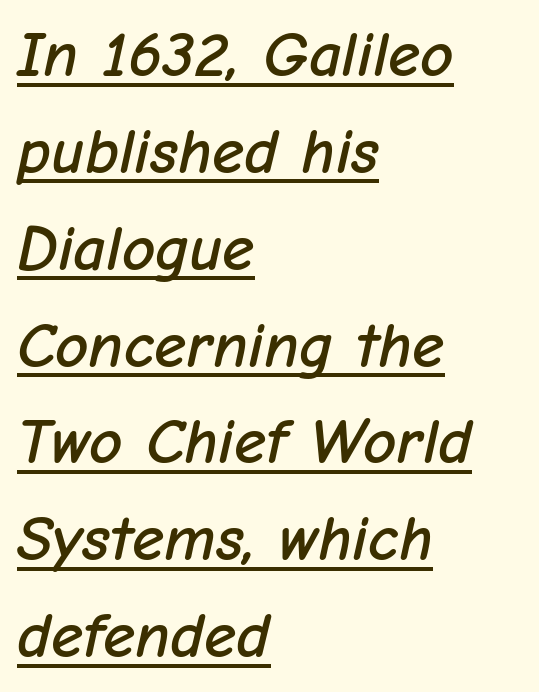
Character widths vary here, with narrow letters taking less room than wide ones. Observe the ordinary spacing: letters are neighbours, not strangers. In designer terms, the underline attribute is active on this setting. A typesetter would call this leading conventional body-copy spacing.
